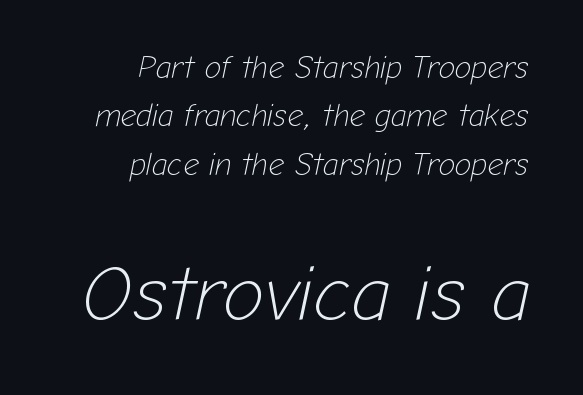
Is this a fixed-width face? No — the glyphs have proportional, varying widths. The whole block is typeset with a tilt. No word sits above an underline. Does the leading feel generous? No, just average.
